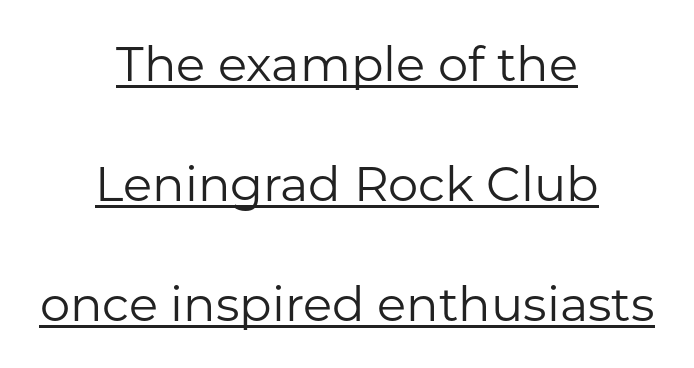
The image shows 48 px regular-weight sans-serif type, upright; set centered, loose line spacing (2.5x), normal letter spacing, underlined; low stroke contrast and a medium x-height.
